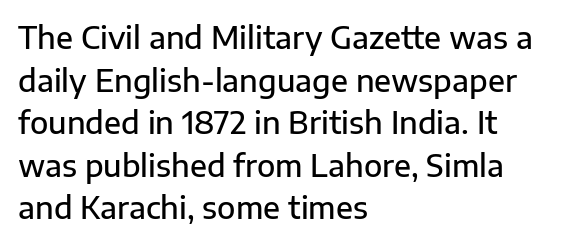
The image shows 30 px semibold sans-serif type, upright; set left-aligned, normal line spacing (1.42x), normal letter spacing, not underlined; low stroke contrast and a medium x-height.
